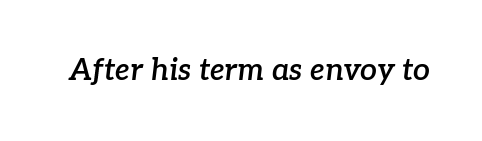
The image shows 30 px semibold serif type, italic (leaning right); set normal letter spacing, not underlined; low stroke contrast and a medium x-height.
